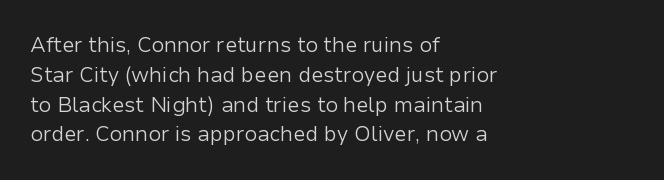
Quick note: interline space is typical. Nothing unusual about the tracking: characters are spaced as the font intends. Unmarked baselines from the first word to the last. No italicization has been applied; the sample stays upright.
